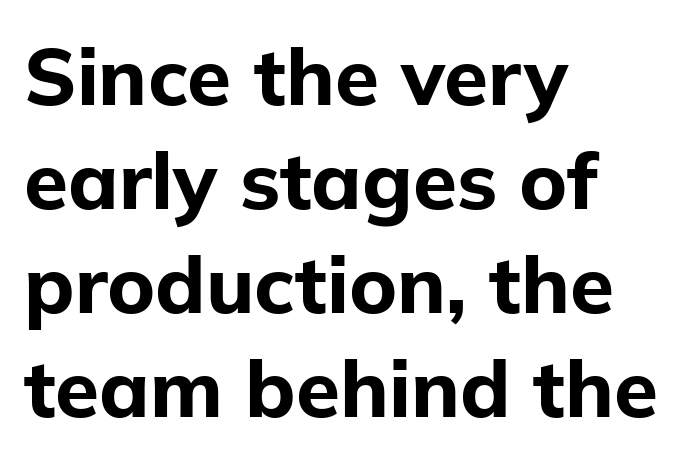
{"serif": "no", "italic": "no", "bold": "yes", "weight": "bold", "width": "normal", "stroke_contrast": "low", "x_height": "medium", "monospaced": "no", "underline": "no", "align": "left", "line_spacing": "normal", "line_spacing_ratio": 1.3, "letter_spacing": "normal", "letter_spacing_em": 0.0, "glyph_px": 80}
